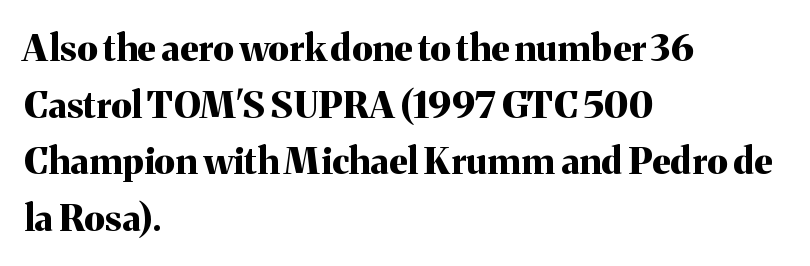
Q: Is the text bold? A: Yes.
Q: Is the text italic (slanted)? A: No, it is upright.
Q: Is the typeface a serif or a sans-serif typeface? A: Serif.
Q: Is the text underlined? A: No.
Q: How is the paragraph aligned? A: Left-aligned.
Q: Is the spacing between letters normal or unusually wide? A: Normal.
Q: Is the spacing between lines tight, normal or loose? A: Normal.
Q: Width (condensed, normal, or wide)? A: Normal.
Q: Stroke contrast? A: Medium.
Q: x-height? A: Medium.
Q: Monospaced? A: No.
